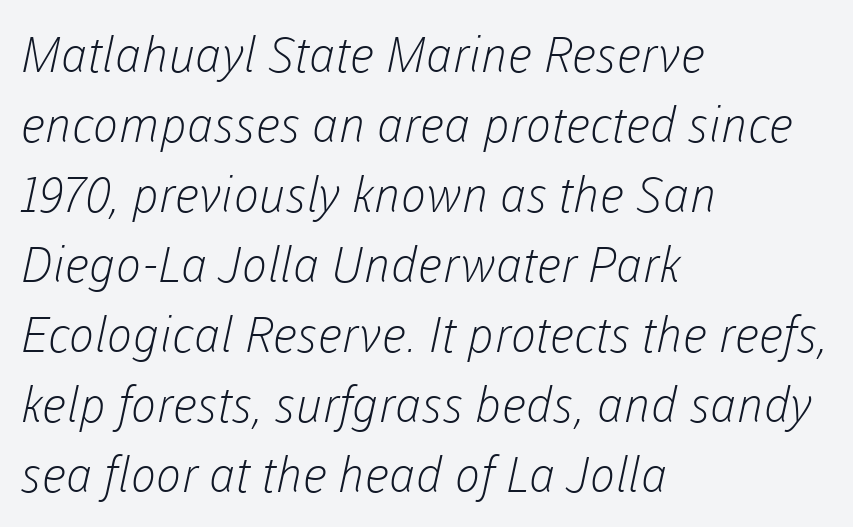
No heavy texture on the line: the type isn't bold. Students, note that the glyphs here touch the page at normal intervals. The setting favours the left margin, as ordinary paragraphs usually do. Is this a fixed-width face? No — the glyphs have proportional, varying widths.
